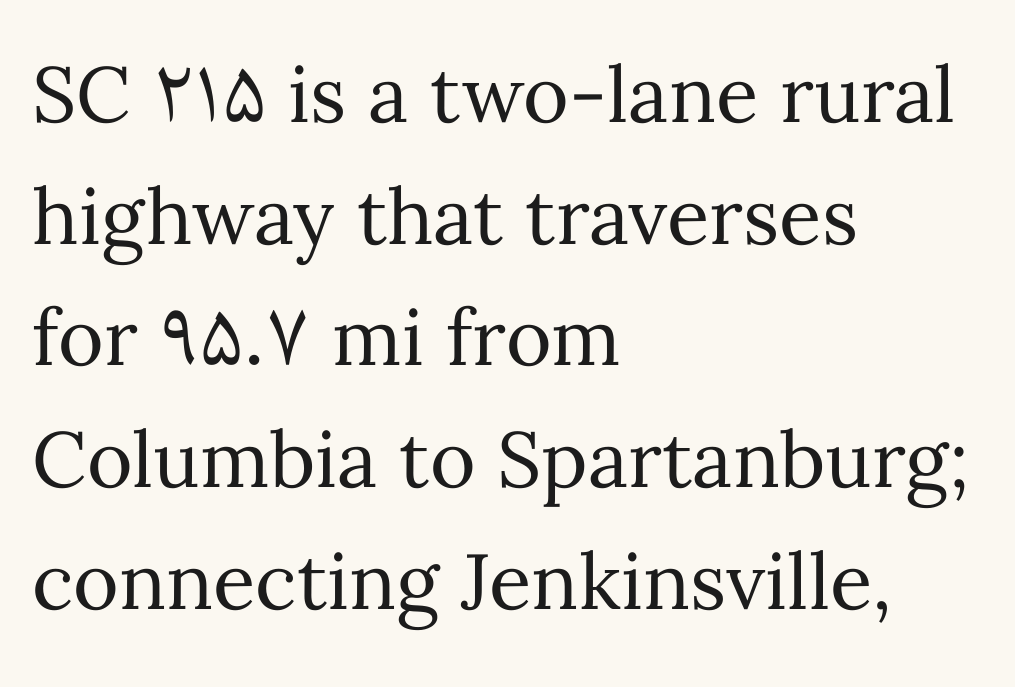
How are the letters spaced? Ordinarily, with no added tracking. Vertical stems look standard width or narrower in stroke. Each letter keeps its own natural width here, so spacing adapts to shape. Is the block centered? No — it sits flush against the left margin.
